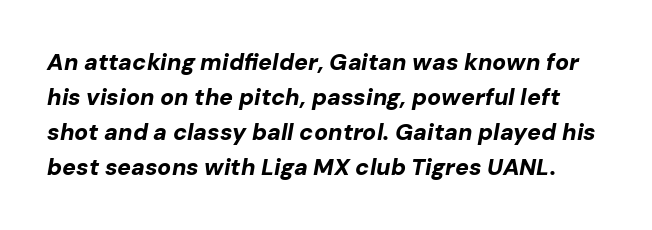
Characters are canted at an angle relative to the baseline's perpendicular. Typesetter's note: full bold, strokes at maximum text heaviness. Descenders are the only things crossing below the line. If you measured baseline to baseline, you'd find a middling distance.
